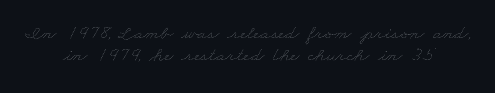
The whitespace from short lines is split evenly between both sides. Tracking here is standard; glyphs follow each other at the usual distance. A bare baseline throughout the passage. The designer dialed line spacing down below the default. A light-to-regular cut is what we see here.
